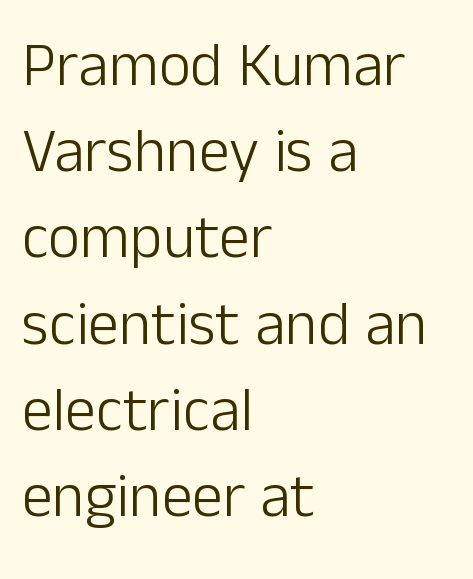
{"serif": "no", "italic": "no", "bold": "no", "weight": "light", "width": "normal", "stroke_contrast": "low", "x_height": "medium", "monospaced": "no", "underline": "no", "align": "left", "line_spacing": "normal", "line_spacing_ratio": 1.39, "letter_spacing": "normal", "letter_spacing_em": 0.0, "glyph_px": 62}
